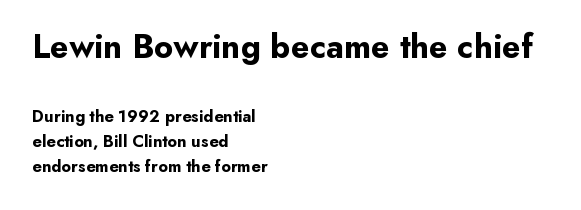
The type family on display is of the sans-serif kind. Is the type bold? Yes — the strokes are clearly thick and heavy. Large over small — that's the arrangement of the two blocks here. Is there much room between lines? A standard amount, neither cramped nor airy.
